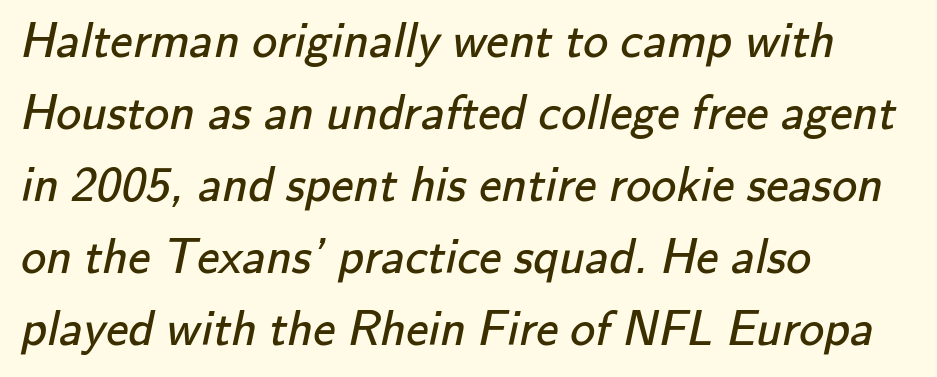
No feet cap the strokes, marking this as sans-serif type. Compared with typical paragraphs, the rows here are spaced about the same. A typesetter would call this proportional, since set widths differ per character. Spacing between characters is what you'd get straight out of the box. Weight: not bold — regular or lighter.
